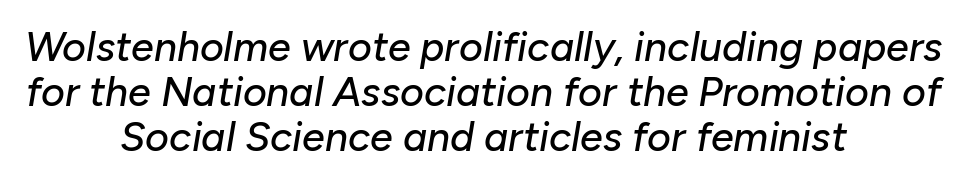
The image shows 41 px text type, italic (leaning right); set centered, tight line spacing (1.1x), normal letter spacing, not underlined; low stroke contrast and a medium x-height.
